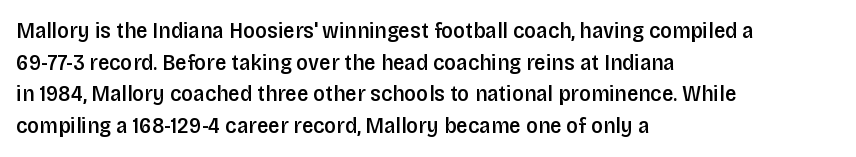
Q: Is the text bold? A: Semi-bold.
Q: Is the text italic (slanted)? A: No, it is upright.
Q: Is the text underlined? A: No.
Q: How is the paragraph aligned? A: Left-aligned.
Q: Is the spacing between letters normal or unusually wide? A: Normal.
Q: Is the spacing between lines tight, normal or loose? A: Normal.
